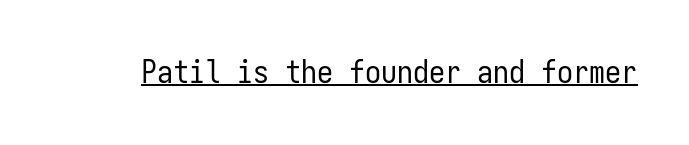
{"serif": "no", "italic": "no", "bold": "no", "weight": "regular", "width": "condensed", "stroke_contrast": "low", "x_height": "medium", "monospaced": "yes", "underline": "yes", "letter_spacing": "normal", "letter_spacing_em": 0.0, "glyph_px": 32}
